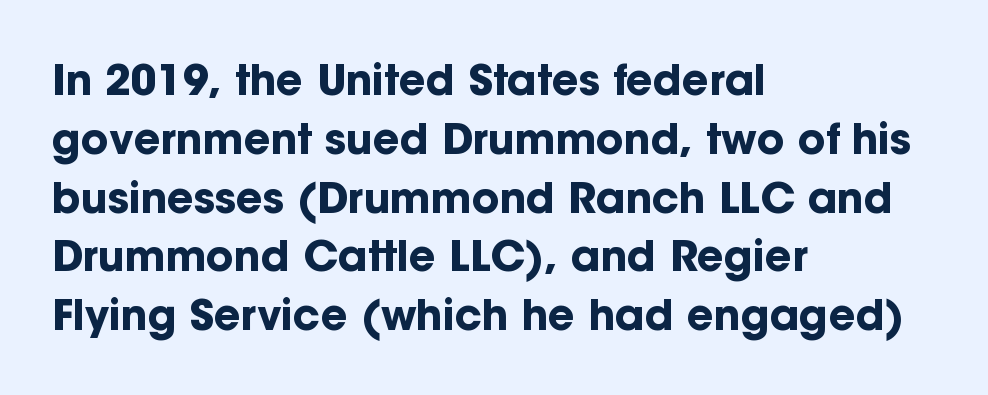
Q: Is the text bold? A: Yes.
Q: Is the text italic (slanted)? A: No, it is upright.
Q: Is the typeface a serif or a sans-serif typeface? A: Sans-serif.
Q: Is the text underlined? A: No.
Q: How is the paragraph aligned? A: Left-aligned.
Q: Is the spacing between letters normal or unusually wide? A: Normal.
Q: Is the spacing between lines tight, normal or loose? A: Normal.
Q: Width (condensed, normal, or wide)? A: Normal.
Q: Stroke contrast? A: Low.
Q: x-height? A: Medium.
Q: Monospaced? A: No.
